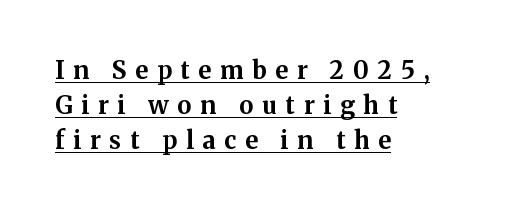
Q: Is the text bold? A: Yes.
Q: Is the text italic (slanted)? A: No, it is upright.
Q: Is the text underlined? A: Yes.
Q: How is the paragraph aligned? A: Left-aligned.
Q: Is the spacing between letters normal or unusually wide? A: Unusually wide.
Q: Is the spacing between lines tight, normal or loose? A: Normal.
